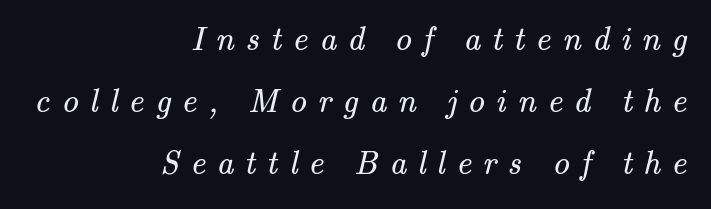
Q: Is the text bold? A: No.
Q: Is the typeface a serif or a sans-serif typeface? A: Serif.
Q: Is the text underlined? A: No.
Q: How is the paragraph aligned? A: Right-aligned.
Q: Is the spacing between letters normal or unusually wide? A: Unusually wide.
Q: Width (condensed, normal, or wide)? A: Normal.
Q: Stroke contrast? A: Medium.
Q: x-height? A: Small.
Q: Monospaced? A: No.
